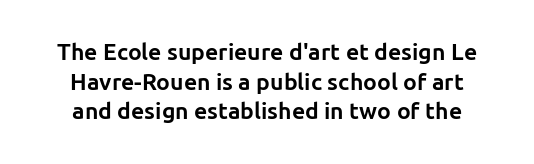
Anything drawn beneath the words? Only blank space. These lines were composed using upright roman letters. In terms of weight, the rendering is a true, heavy bold. Honestly, the row spacing looks completely unremarkable. The gaps between neighbouring characters are ordinary and unremarkable.
